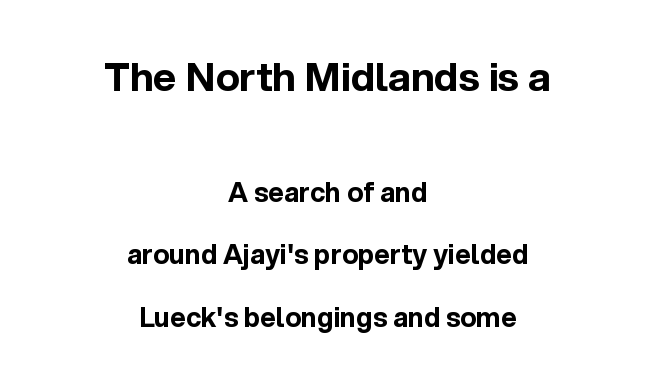
{"serif": "no", "italic": "no", "bold": "yes", "weight": "bold", "width": "normal", "x_height": "medium", "monospaced": "no", "underline": "no", "align": "center", "line_spacing": "loose", "line_spacing_ratio": 2.32, "letter_spacing": "normal", "letter_spacing_em": 0.0, "larger_block": "first", "size_ratio": 1.48, "glyph_px": 40}
